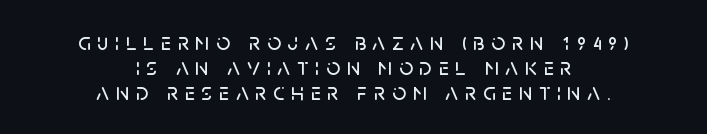
Characters remain perfectly vertical along every line. The line-height multiplier appears low, near solid setting. The rendering inserts visible extra space after every character. Leftover space on each line is divided equally before and after the words. This rendering features lettering with no underline.
